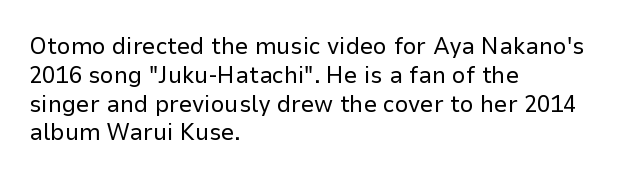
The image shows 24 px text type, upright; set left-aligned, line spacing 1.2x, normal letter spacing, not underlined.
